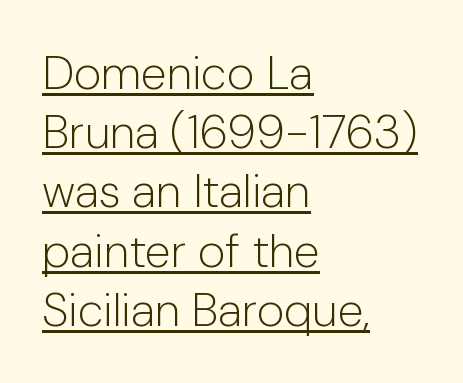
The letters stand upright; this is a roman face. The strokes carry an ordinary text weight at most. The text was rendered using a sans face with plain stroke endings. The passage shown is underscored from start to finish. Reading down the column, the eye jumps a familiar distance to each next line.
